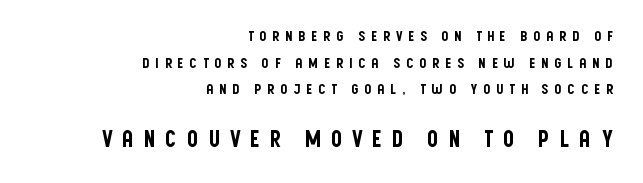
The image shows 23 px text type, upright; set right-aligned, loose line spacing (1.91x), unusually wide letter spacing (+0.4 em), not underlined; the second (bottom) block is 1.64x larger.
